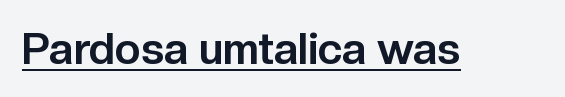
Q: Is the text bold? A: Yes.
Q: Is the text italic (slanted)? A: No, it is upright.
Q: Is the typeface a serif or a sans-serif typeface? A: Sans-serif.
Q: Is the text underlined? A: Yes.
Q: Is the spacing between letters normal or unusually wide? A: Normal.
Q: Width (condensed, normal, or wide)? A: Normal.
Q: Stroke contrast? A: Low.
Q: x-height? A: Medium.
Q: Monospaced? A: No.
